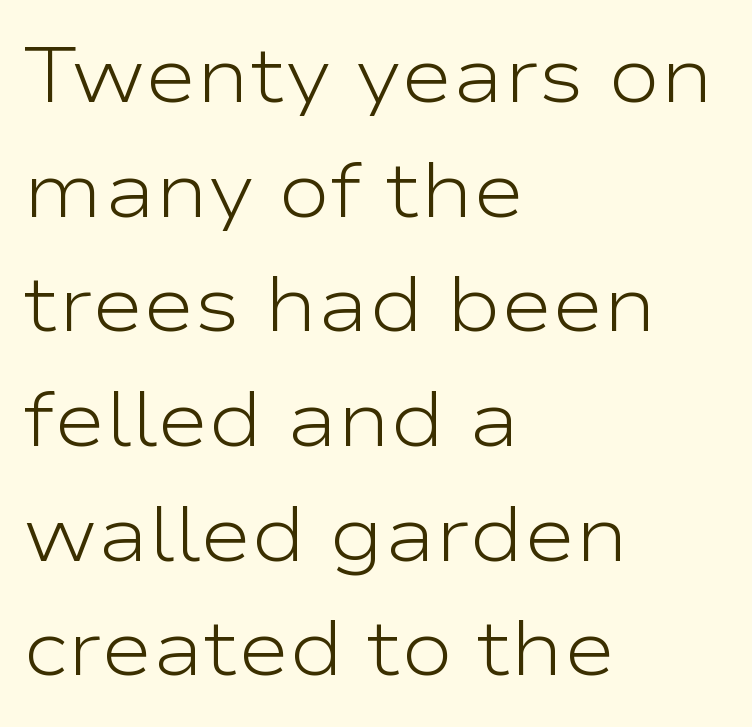
In terms of letterspacing, this is plain default setting. The rendering uses a moderate line-height, typical for paragraphs. Font category for this specimen: sans-serif. The gap between lines stays unmarked. In CSS terms this would be text-align: left.
